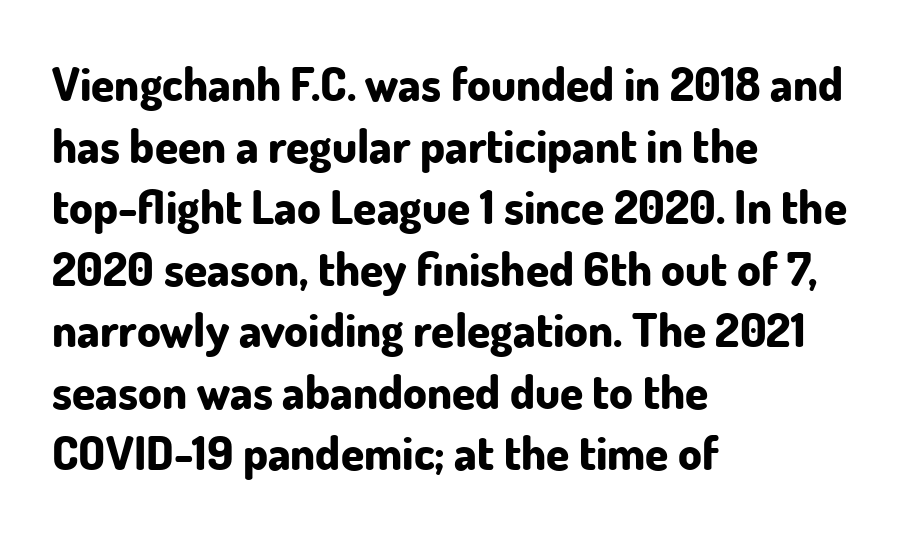
Q: Is the text bold? A: Yes.
Q: Is the text italic (slanted)? A: No, it is upright.
Q: Is the typeface a serif or a sans-serif typeface? A: Sans-serif.
Q: Is the text underlined? A: No.
Q: How is the paragraph aligned? A: Left-aligned.
Q: Is the spacing between letters normal or unusually wide? A: Normal.
Q: Is the spacing between lines tight, normal or loose? A: Normal.
Q: Width (condensed, normal, or wide)? A: Normal.
Q: Stroke contrast? A: Low.
Q: x-height? A: Small.
Q: Monospaced? A: No.
